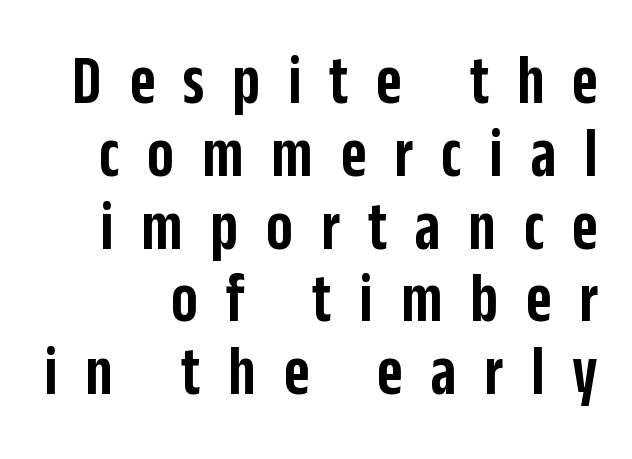
Q: Is the text bold? A: Semi-bold.
Q: Is the text italic (slanted)? A: No, it is upright.
Q: Is the typeface a serif or a sans-serif typeface? A: Sans-serif.
Q: Is the text underlined? A: No.
Q: Is the spacing between letters normal or unusually wide? A: Unusually wide.
Q: Is the spacing between lines tight, normal or loose? A: Tight.
Q: Width (condensed, normal, or wide)? A: Condensed.
Q: Stroke contrast? A: Low.
Q: x-height? A: Large.
Q: Monospaced? A: No.
